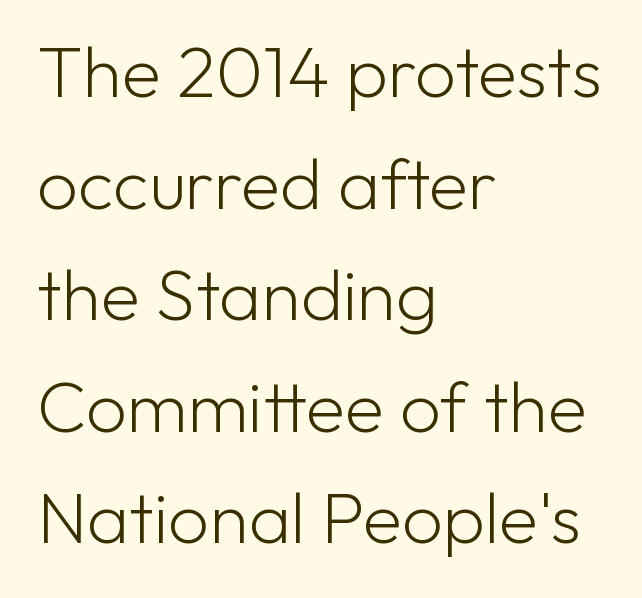
{"serif": "no", "italic": "no", "bold": "no", "weight": "light", "width": "normal", "stroke_contrast": "low", "x_height": "medium", "monospaced": "no", "underline": "no", "align": "left", "line_spacing": "normal", "line_spacing_ratio": 1.55, "letter_spacing": "normal", "letter_spacing_em": 0.0, "glyph_px": 72}
